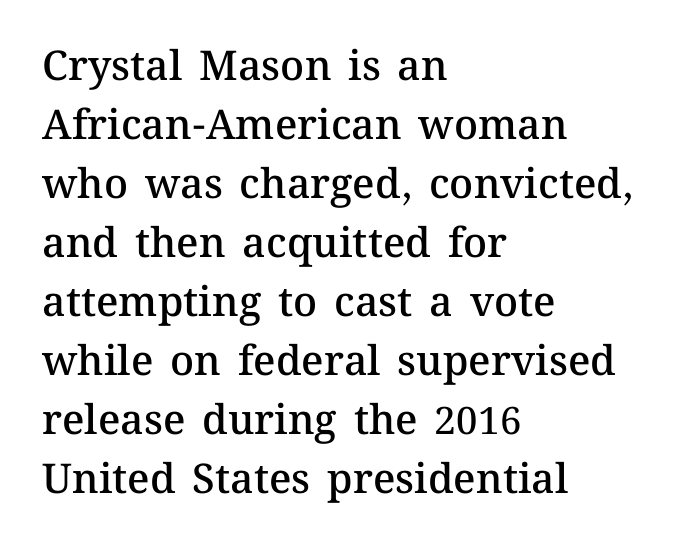
{"italic": "no", "bold": "semi", "weight": "semibold", "width": "normal", "stroke_contrast": "medium", "x_height": "medium", "monospaced": "no", "underline": "no", "align": "left", "line_spacing": "normal", "line_spacing_ratio": 1.44, "letter_spacing": "normal", "letter_spacing_em": 0.0, "glyph_px": 41}
